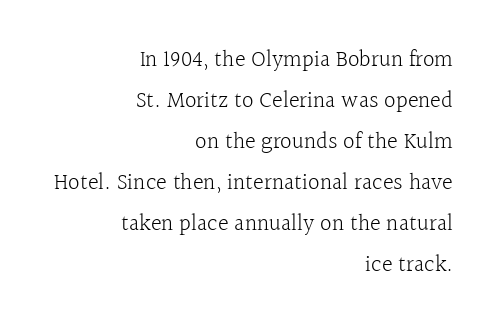
Teacher's note: observe the even right margin — that is flush-right alignment. The strokes carry an ordinary text weight at most. No italicization has been applied; the sample stays upright. This rendering leaves character spacing at its baseline value.
